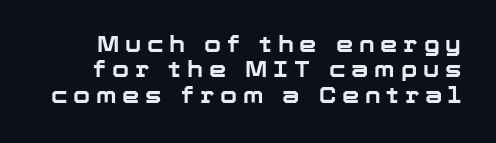
The image shows 22 px bold type, upright; set tight line spacing (1.15x), unusually wide letter spacing (+0.26 em), not underlined.
